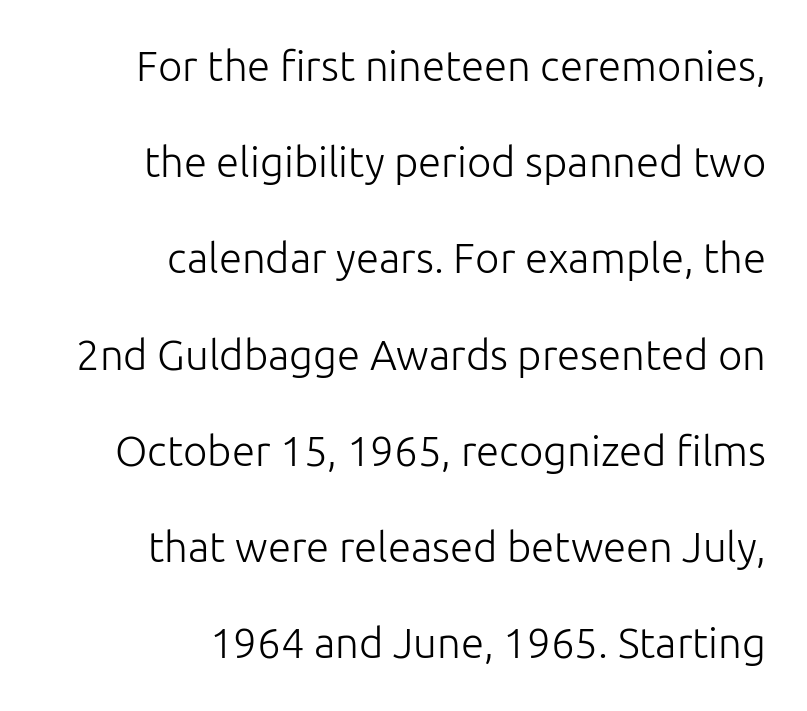
The image shows 42 px light sans-serif type, upright; set right-aligned, loose line spacing (2.29x), normal letter spacing, not underlined; low stroke contrast and a medium x-height.
